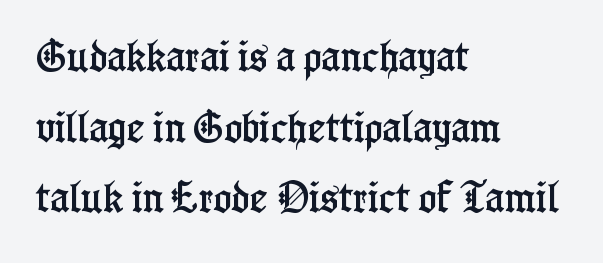
{"serif": "yes", "italic": "no", "width": "condensed", "stroke_contrast": "low", "x_height": "medium", "monospaced": "no", "underline": "no", "align": "left", "line_spacing": "loose", "line_spacing_ratio": 2.08, "letter_spacing": "normal", "letter_spacing_em": 0.0, "glyph_px": 34}
